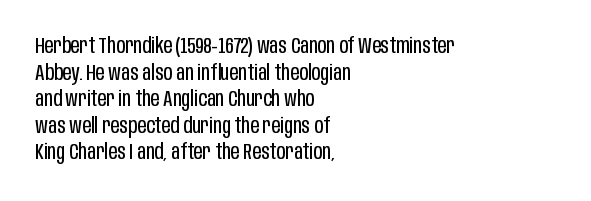
The image shows 22 px text type, upright; set left-aligned, line spacing 1.21x, normal letter spacing, not underlined.
